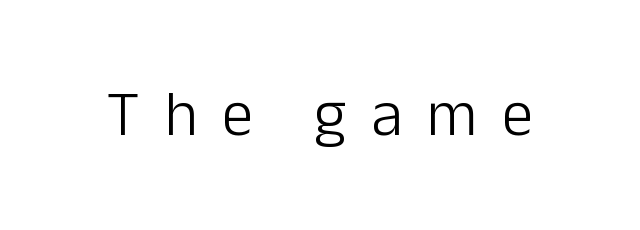
Weight: regular or lighter. These lines are rendered in a variable-pitch font. This is sans-serif lettering, the kind often seen on screens and signage. Here the glyphs are tracked loosely, breaking word shapes into spaced letters.
